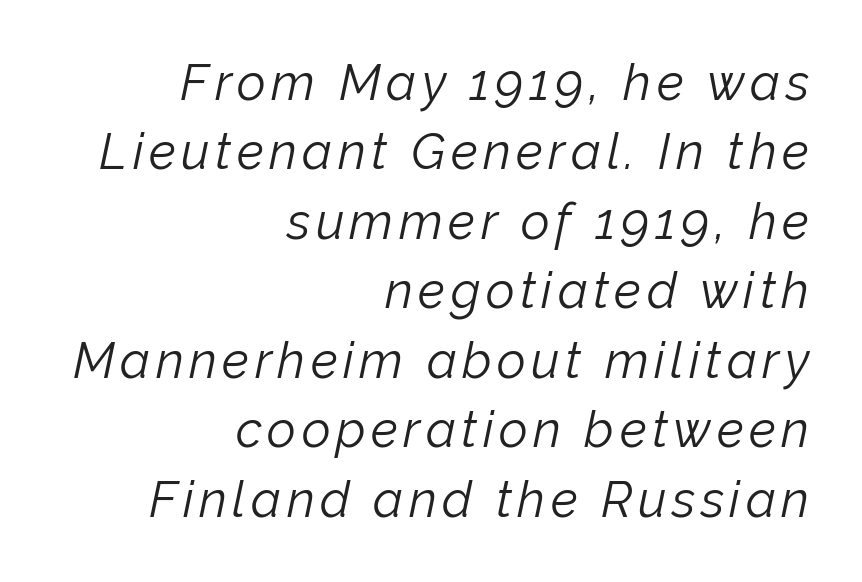
{"italic": "yes", "lean": "right", "slant_degrees": 12, "bold": "no", "weight": "light", "width": "normal", "stroke_contrast": "low", "x_height": "medium", "monospaced": "no", "underline": "no", "align": "right", "line_spacing": "normal", "line_spacing_ratio": 1.39, "glyph_px": 50}
